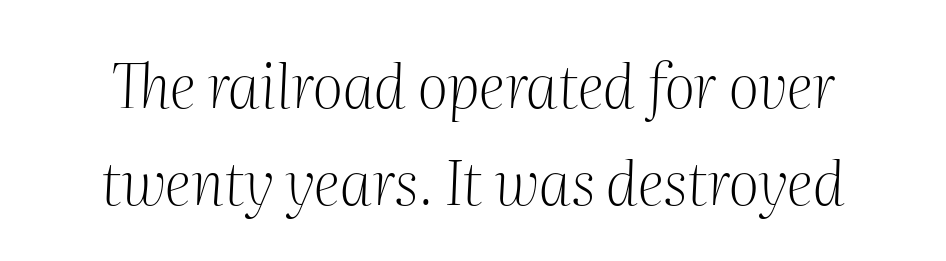
The strokes are not fattened; the text isn't bold. In terms of letterform style, serifs are clearly present. The tracking reads as untouched default to a designer's eye. A typesetter would call this leading conventional body-copy spacing. Each row of text sits above clean, open space. You could not count columns in this text — the font is proportionally spaced.
